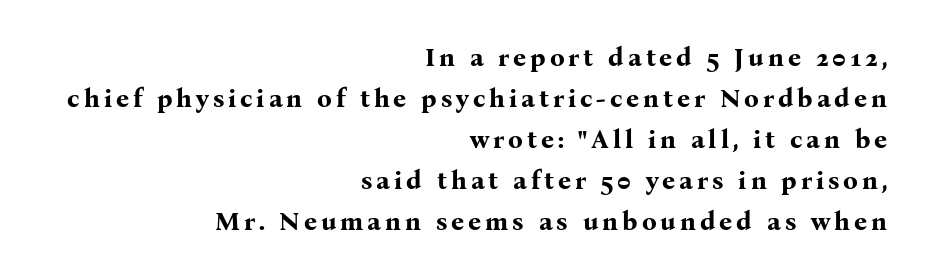
{"italic": "no", "bold": "yes", "underline": "no", "align": "right", "line_spacing": "normal", "line_spacing_ratio": 1.58, "glyph_px": 26}
